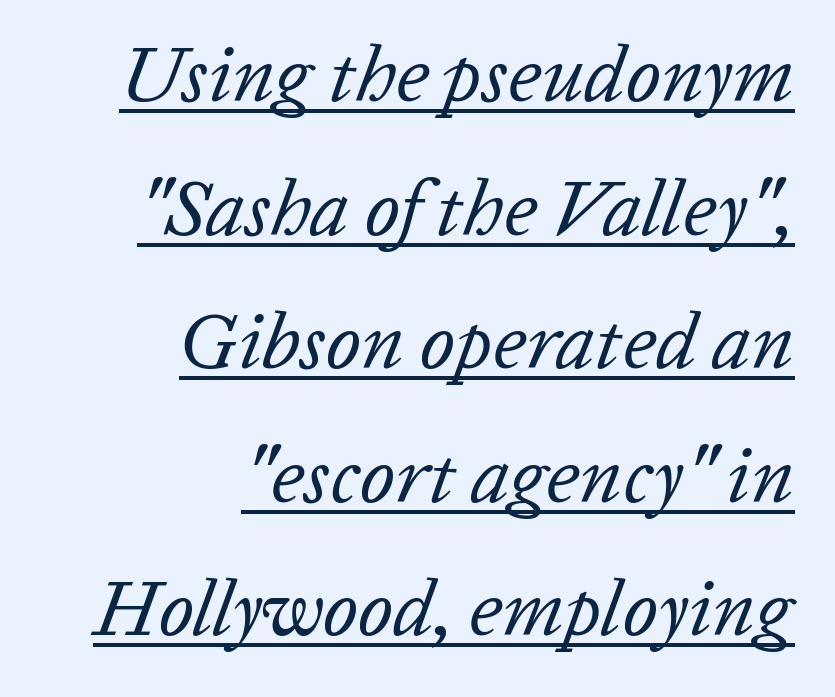
{"italic": "yes", "lean": "right", "slant_degrees": 20, "bold": "no", "weight": "regular", "width": "normal", "stroke_contrast": "low", "x_height": "medium", "monospaced": "no", "underline": "yes", "align": "right", "line_spacing": "normal", "line_spacing_ratio": 1.69, "letter_spacing": "normal", "letter_spacing_em": 0.0, "glyph_px": 79}
